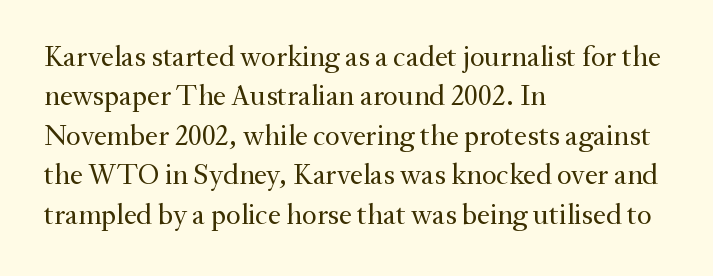
In terms of leading, this rendering sits right in the middle. The lettering stays uniformly vertical, giving the passage a roman look. The lines are quadded left. The text was rendered using a seriffed face with decorative stroke endings. The line texture is even and compact thanks to regular tracking.
